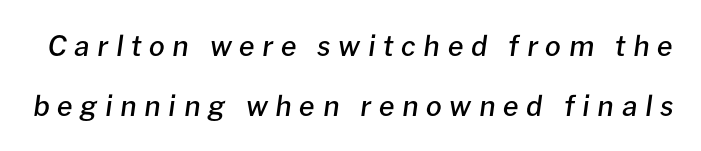
{"italic": "yes", "lean": "right", "slant_degrees": 8, "bold": "semi", "weight": "semibold", "width": "normal", "stroke_contrast": "low", "x_height": "medium", "monospaced": "no", "underline": "no", "line_spacing": "loose", "line_spacing_ratio": 2.13, "letter_spacing": "wide", "letter_spacing_em": 0.27, "glyph_px": 28}
